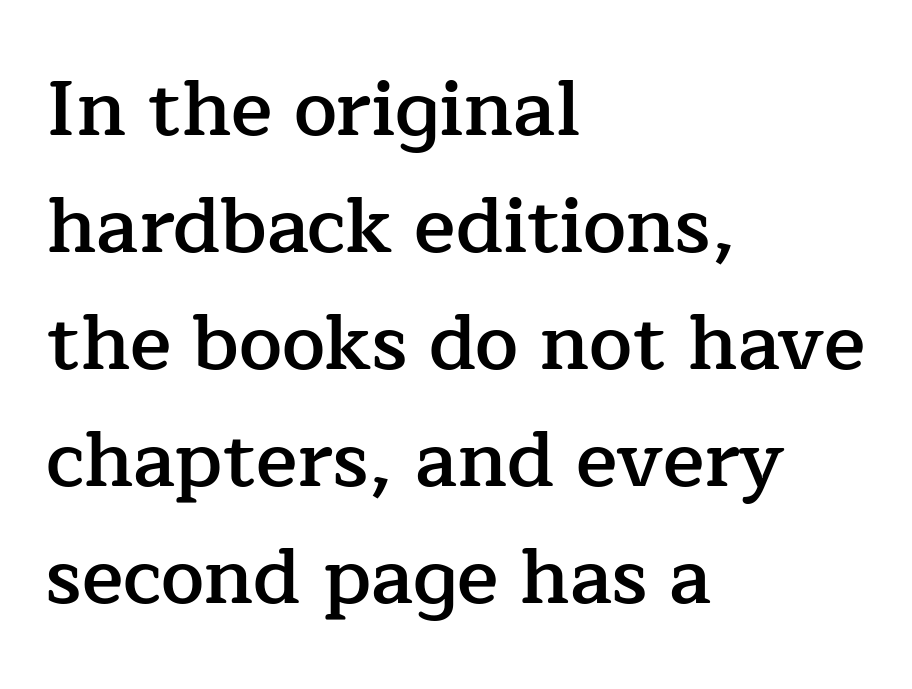
Q: Is the text bold? A: Semi-bold.
Q: Is the text italic (slanted)? A: No, it is upright.
Q: Is the typeface a serif or a sans-serif typeface? A: Serif.
Q: Is the text underlined? A: No.
Q: How is the paragraph aligned? A: Left-aligned.
Q: Is the spacing between letters normal or unusually wide? A: Normal.
Q: Is the spacing between lines tight, normal or loose? A: Normal.
Q: Width (condensed, normal, or wide)? A: Normal.
Q: Stroke contrast? A: Low.
Q: x-height? A: Medium.
Q: Monospaced? A: No.
